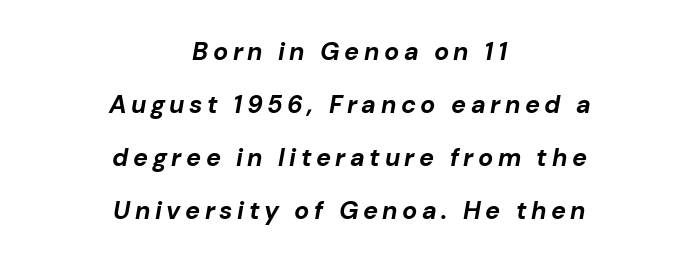
{"italic": "yes", "lean": "right", "slant_degrees": 10, "bold": "yes", "underline": "no", "align": "center", "line_spacing": "loose", "line_spacing_ratio": 2.12, "glyph_px": 25}
